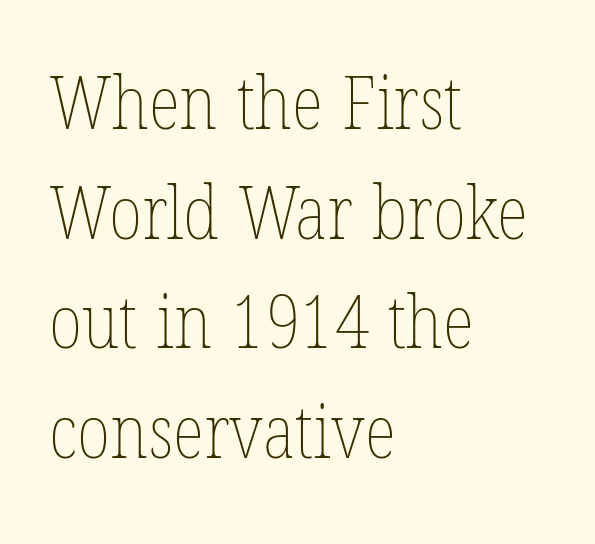
The image shows 74 px thin, condensed type, upright; set left-aligned, normal line spacing (1.48x), normal letter spacing, not underlined; low stroke contrast and a medium x-height.
